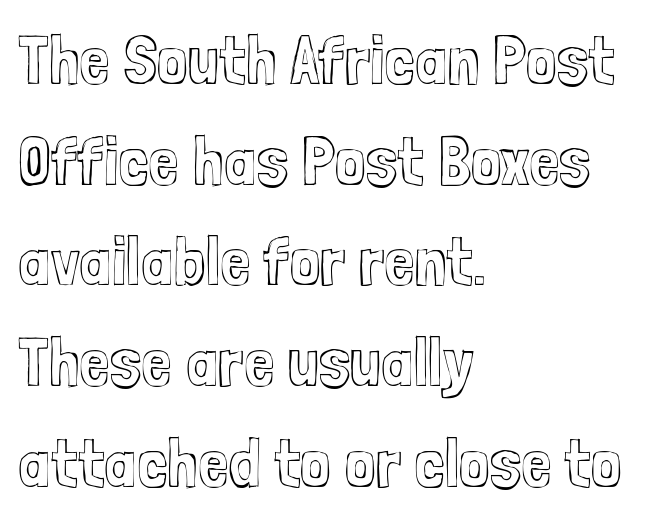
{"italic": "no", "width": "condensed", "x_height": "medium", "monospaced": "no", "underline": "no", "align": "left", "line_spacing": "normal", "line_spacing_ratio": 1.46, "letter_spacing": "normal", "letter_spacing_em": 0.0, "glyph_px": 69}
